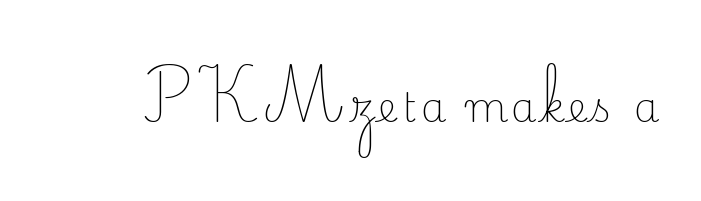
Q: Is the text bold? A: No.
Q: Is the text italic (slanted)? A: No, it is upright.
Q: Is the typeface a serif or a sans-serif typeface? A: Serif.
Q: Is the text underlined? A: No.
Q: Width (condensed, normal, or wide)? A: Normal.
Q: Stroke contrast? A: Low.
Q: x-height? A: Small.
Q: Monospaced? A: No.
